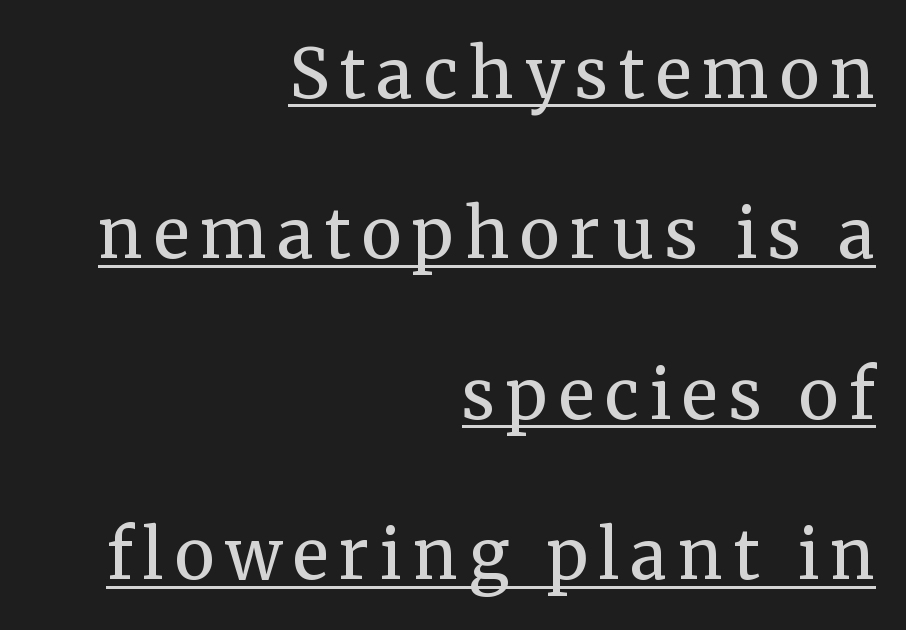
{"serif": "yes", "italic": "no", "bold": "no", "weight": "regular", "width": "normal", "stroke_contrast": "medium", "x_height": "medium", "monospaced": "no", "underline": "yes", "align": "right", "line_spacing": "loose", "line_spacing_ratio": 2.36, "glyph_px": 68}
